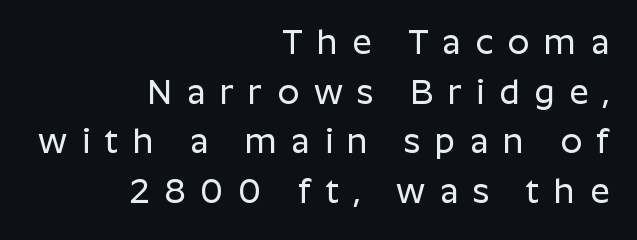
{"serif": "no", "italic": "no", "width": "normal", "stroke_contrast": "low", "x_height": "medium", "monospaced": "no", "underline": "no", "align": "right", "line_spacing": "normal", "line_spacing_ratio": 1.46, "letter_spacing": "wide", "letter_spacing_em": 0.43, "glyph_px": 34}
